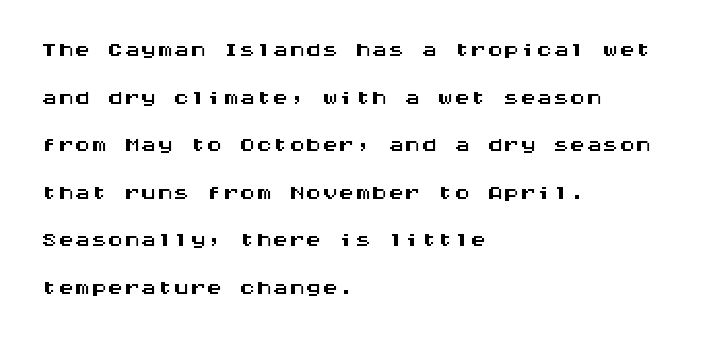
Q: Is the text italic (slanted)? A: No, it is upright.
Q: Is the typeface a serif or a sans-serif typeface? A: Sans-serif.
Q: Is the text underlined? A: No.
Q: How is the paragraph aligned? A: Left-aligned.
Q: Is the spacing between letters normal or unusually wide? A: Normal.
Q: Is the spacing between lines tight, normal or loose? A: Normal.
Q: Width (condensed, normal, or wide)? A: Wide.
Q: Stroke contrast? A: Medium.
Q: x-height? A: Large.
Q: Monospaced? A: Yes.
